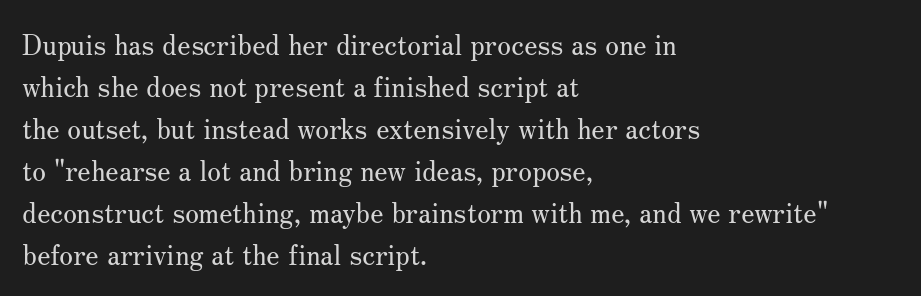
The image shows 28 px regular-weight serif type, upright; set left-aligned, normal line spacing (1.5x), normal letter spacing, not underlined; medium stroke contrast and a small x-height.
